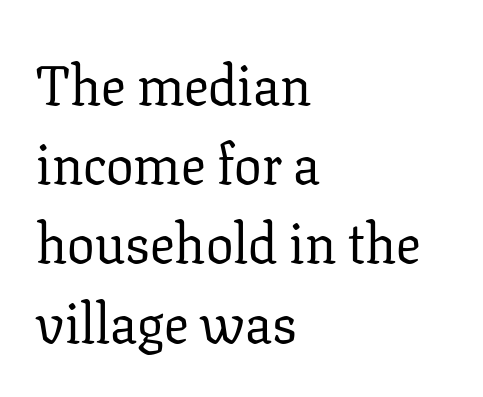
{"serif": "yes", "italic": "no", "bold": "no", "weight": "regular", "width": "normal", "stroke_contrast": "low", "x_height": "medium", "monospaced": "no", "underline": "no", "align": "left", "line_spacing": "normal", "line_spacing_ratio": 1.44, "letter_spacing": "normal", "letter_spacing_em": 0.0, "glyph_px": 55}
